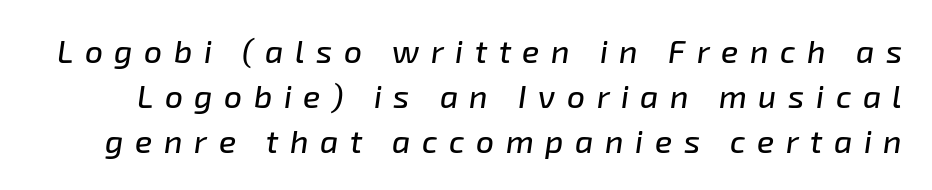
Q: Is the text italic (slanted)? A: Yes, it leans right by about 8 degrees.
Q: Is the text underlined? A: No.
Q: Is the spacing between letters normal or unusually wide? A: Unusually wide.
Q: Is the spacing between lines tight, normal or loose? A: Normal.
Q: Width (condensed, normal, or wide)? A: Normal.
Q: Stroke contrast? A: Low.
Q: x-height? A: Medium.
Q: Monospaced? A: No.
